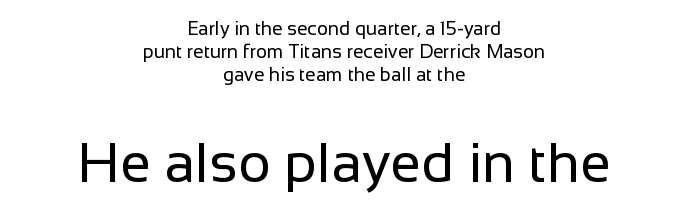
{"serif": "no", "italic": "no", "bold": "no", "weight": "regular", "width": "normal", "stroke_contrast": "low", "x_height": "medium", "monospaced": "no", "underline": "no", "align": "center", "line_spacing_ratio": 1.22, "letter_spacing": "normal", "letter_spacing_em": 0.0, "larger_block": "second", "size_ratio": 2.95, "glyph_px": 56}
